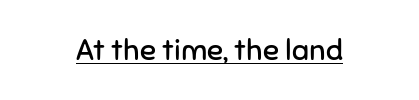
The image shows 30 px regular-weight sans-serif type, upright; set centered, normal letter spacing, underlined; low stroke contrast and a medium x-height.
